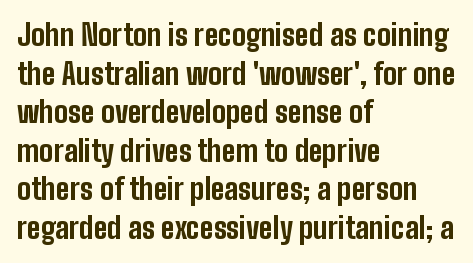
Q: Is the text bold? A: Yes.
Q: Is the text italic (slanted)? A: No, it is upright.
Q: Is the typeface a serif or a sans-serif typeface? A: Sans-serif.
Q: Is the text underlined? A: No.
Q: How is the paragraph aligned? A: Left-aligned.
Q: Is the spacing between letters normal or unusually wide? A: Normal.
Q: Is the spacing between lines tight, normal or loose? A: Normal.
Q: Width (condensed, normal, or wide)? A: Condensed.
Q: Stroke contrast? A: Low.
Q: x-height? A: Medium.
Q: Monospaced? A: No.
